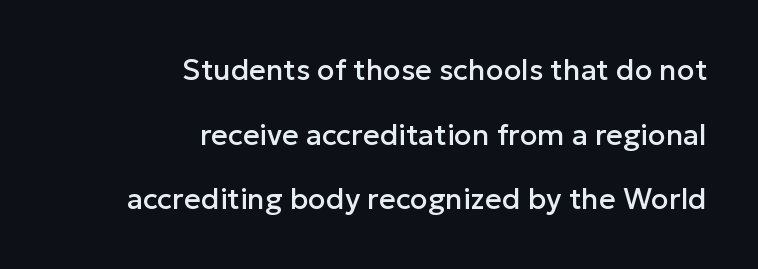
Q: Is the text italic (slanted)? A: No, it is upright.
Q: Is the typeface a serif or a sans-serif typeface? A: Sans-serif.
Q: Is the text underlined? A: No.
Q: How is the paragraph aligned? A: Right-aligned.
Q: Is the spacing between letters normal or unusually wide? A: Normal.
Q: Is the spacing between lines tight, normal or loose? A: Loose.
Q: Width (condensed, normal, or wide)? A: Normal.
Q: Stroke contrast? A: Low.
Q: x-height? A: Medium.
Q: Monospaced? A: No.
